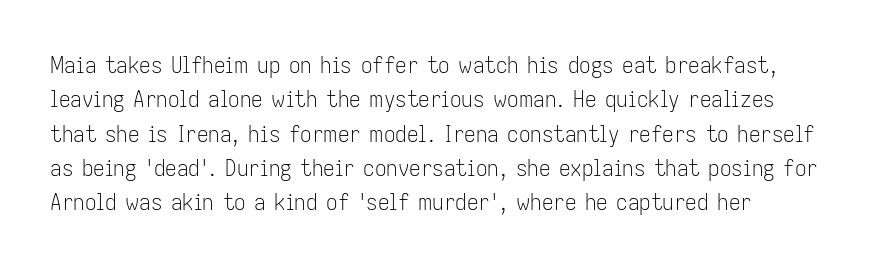
The image shows 23 px text type, upright; set normal line spacing (1.49x), normal letter spacing, not underlined.
